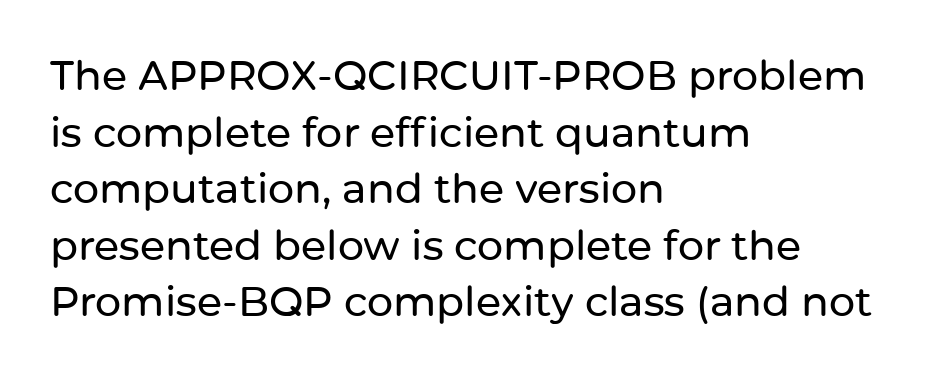
Reading down the block, your eye returns to a fixed left position each line. Note: no serifs on the glyphs. Caption: standard tracking, unaltered. These lines sit exactly where default settings would place them. Is this a fixed-width face? No — the glyphs have proportional, varying widths. Plain, unruled lines of type.
